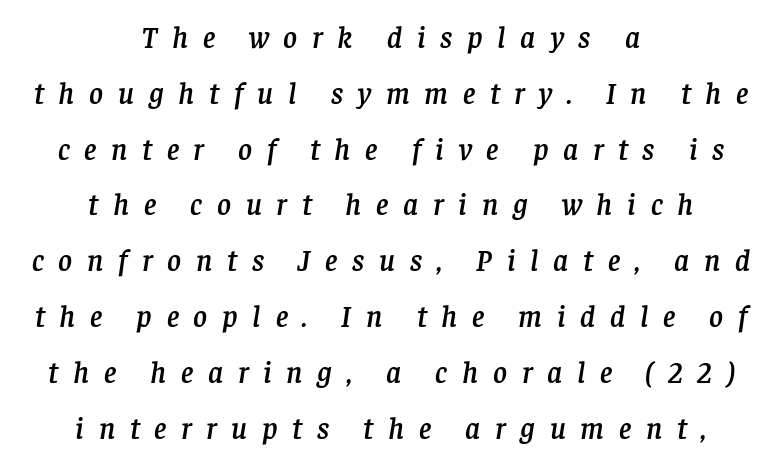
The image shows 30 px serif type, italic (leaning right); set centered, line spacing 1.86x, unusually wide letter spacing (+0.49 em), not underlined; low stroke contrast and a large x-height.
